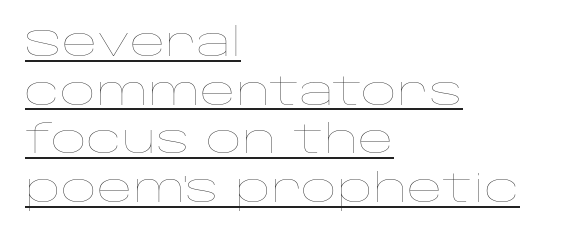
The image shows 39 px thin, wide type, upright; set left-aligned, normal line spacing (1.25x), normal letter spacing, underlined; low stroke contrast and a large x-height.
